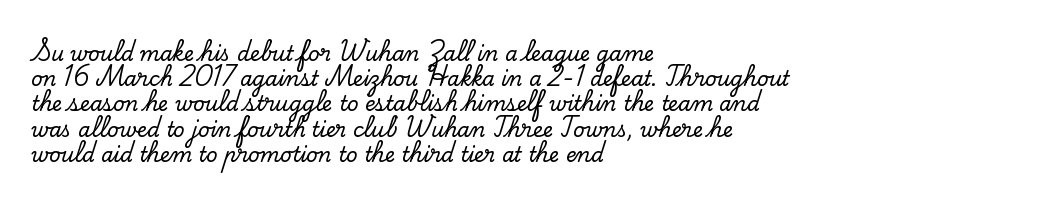
{"underline": "no", "align": "left", "line_spacing": "normal", "line_spacing_ratio": 1.26, "letter_spacing": "normal", "letter_spacing_em": 0.0, "glyph_px": 20}
